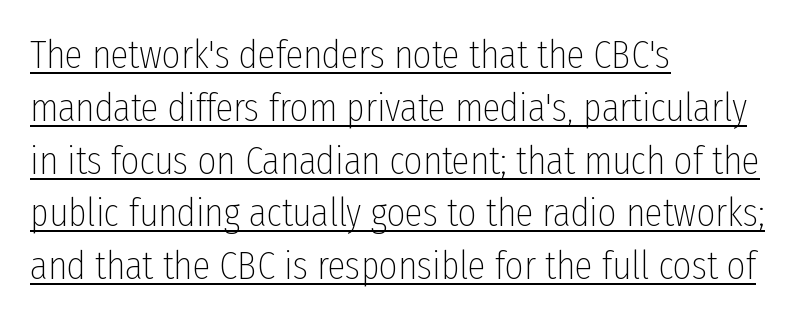
Designer's note — italics off, roman on. Spacing verdict: proportional, widths tailored to each character. What's the leading like? Ordinary, nothing unusual. The line texture is even and compact thanks to regular tracking. The type family on display is of the sans-serif kind.
